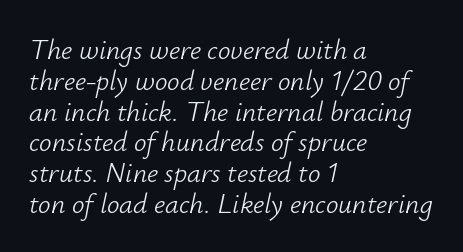
Q: Is the text bold? A: No.
Q: Is the text italic (slanted)? A: Yes, it leans right by about 12 degrees.
Q: Is the text underlined? A: No.
Q: How is the paragraph aligned? A: Left-aligned.
Q: Is the spacing between letters normal or unusually wide? A: Normal.
Q: Is the spacing between lines tight, normal or loose? A: Tight.
Q: Width (condensed, normal, or wide)? A: Normal.
Q: Stroke contrast? A: Low.
Q: x-height? A: Small.
Q: Monospaced? A: No.
